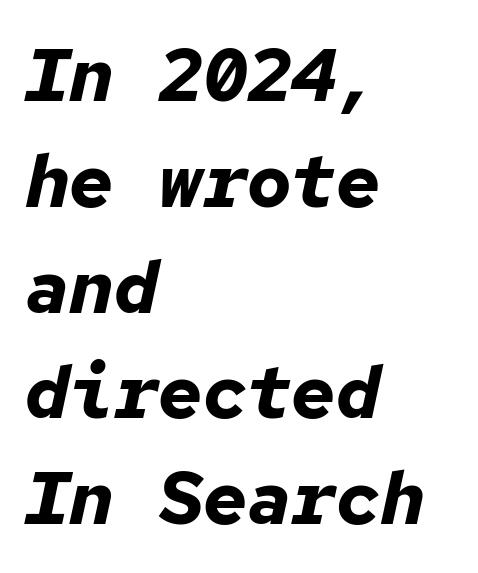
Q: Is the text bold? A: Yes.
Q: Is the text italic (slanted)? A: Yes, it leans right by about 12 degrees.
Q: Is the text underlined? A: No.
Q: How is the paragraph aligned? A: Left-aligned.
Q: Is the spacing between letters normal or unusually wide? A: Normal.
Q: Is the spacing between lines tight, normal or loose? A: Normal.
Q: Width (condensed, normal, or wide)? A: Normal.
Q: Stroke contrast? A: Low.
Q: x-height? A: Medium.
Q: Monospaced? A: Yes.
